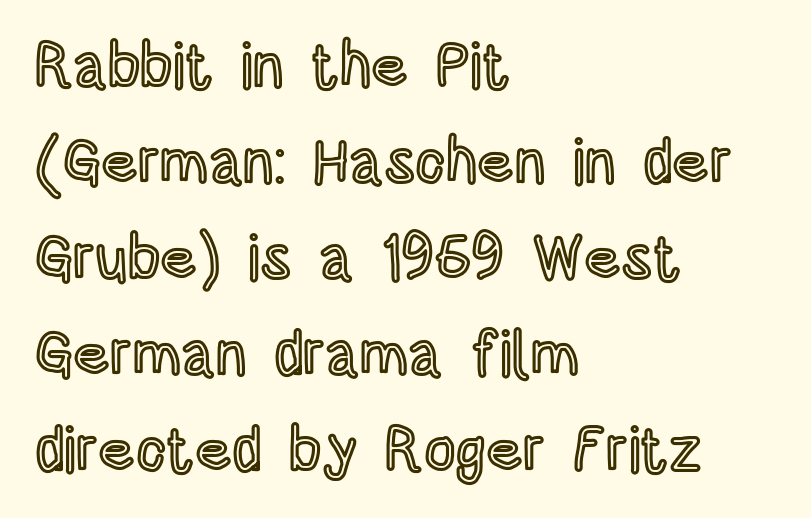
{"italic": "no", "width": "condensed", "x_height": "large", "monospaced": "no", "underline": "no", "align": "left", "line_spacing": "normal", "line_spacing_ratio": 1.55, "letter_spacing": "normal", "letter_spacing_em": 0.0, "glyph_px": 62}
